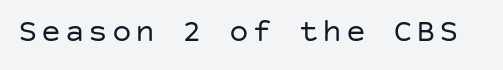
The image shows 33 px regular-weight sans-serif type, upright; set not underlined; low stroke contrast and a large x-height.
